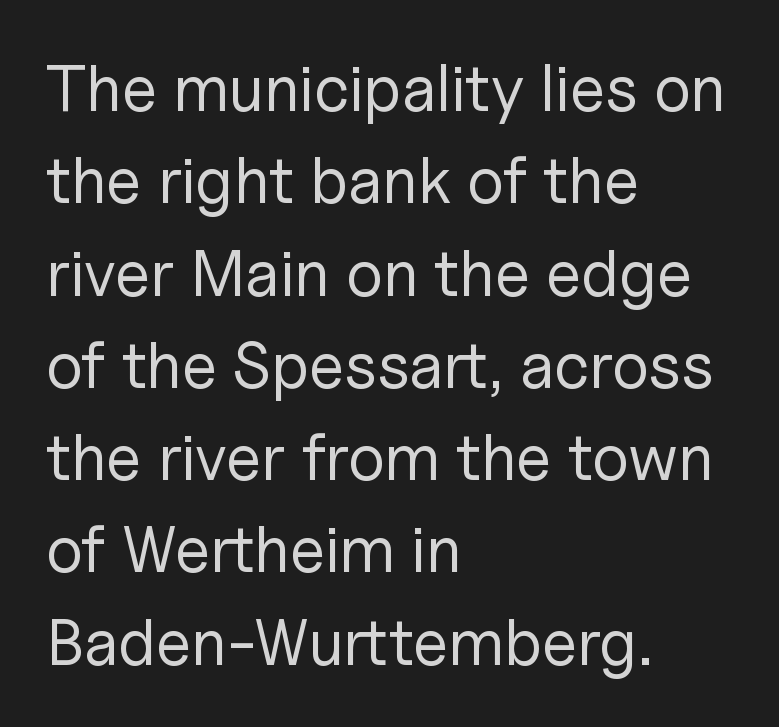
The image shows 65 px regular-weight sans-serif type, upright; set left-aligned, normal line spacing (1.42x), normal letter spacing, not underlined; low stroke contrast and a medium x-height.
